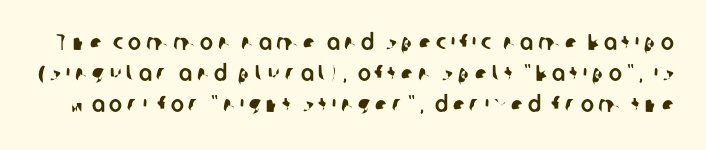
The image shows 22 px text type; set normal line spacing (1.42x), unusually wide letter spacing (+0.21 em), not underlined.
